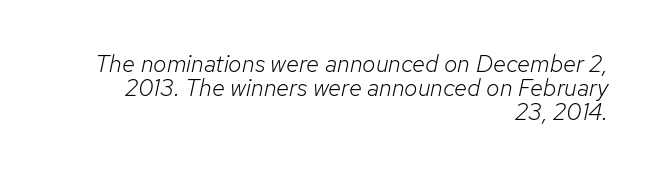
The space directly below the letters is spotless. In terms of posture, this sample is oblique. A student would call this right alignment; a typographer would say flush right, rag left. Is there much room between lines? No — they nearly touch.
